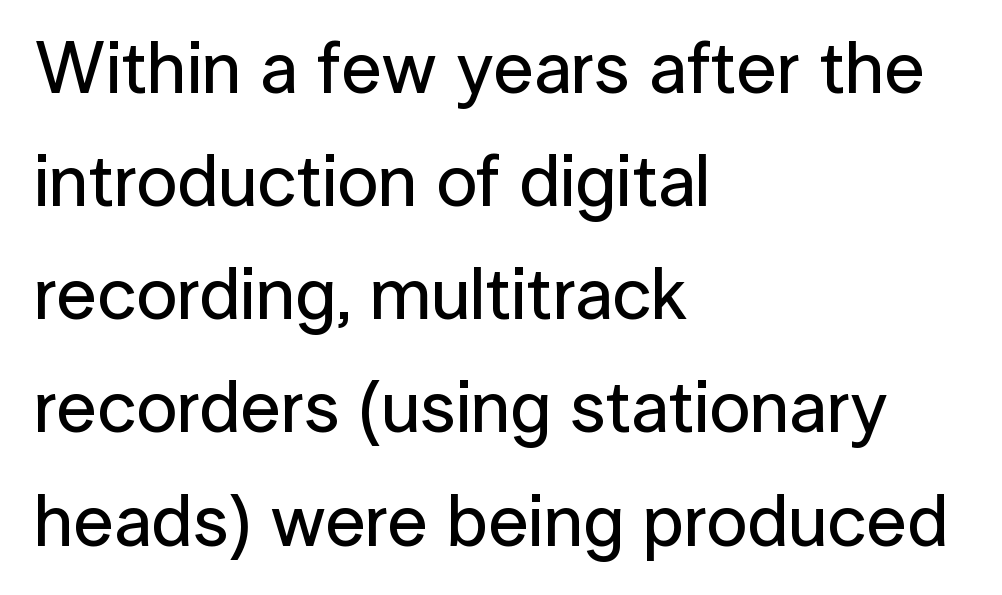
Q: Is the text italic (slanted)? A: No, it is upright.
Q: Is the typeface a serif or a sans-serif typeface? A: Sans-serif.
Q: Is the text underlined? A: No.
Q: How is the paragraph aligned? A: Left-aligned.
Q: Is the spacing between letters normal or unusually wide? A: Normal.
Q: Is the spacing between lines tight, normal or loose? A: Normal.
Q: Width (condensed, normal, or wide)? A: Normal.
Q: Stroke contrast? A: Low.
Q: x-height? A: Medium.
Q: Monospaced? A: No.
